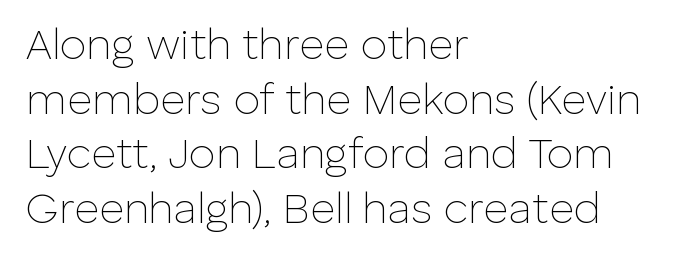
{"serif": "no", "italic": "no", "bold": "no", "weight": "thin", "width": "normal", "stroke_contrast": "low", "x_height": "medium", "monospaced": "no", "underline": "no", "align": "left", "line_spacing": "normal", "line_spacing_ratio": 1.27, "letter_spacing": "normal", "letter_spacing_em": 0.0, "glyph_px": 43}
